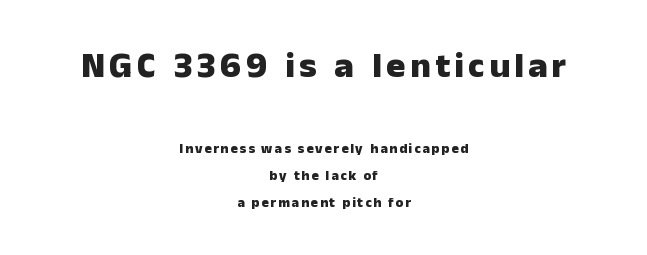
Quick note: interline space is abundant. If you folded the block vertically in half, each line would mirror itself in length. Unlike italic type, these characters show no tilt at all. The face used here is proportionally spaced, like ordinary book or web type. How heavy is the stroke? Heavy — this is a bold.
